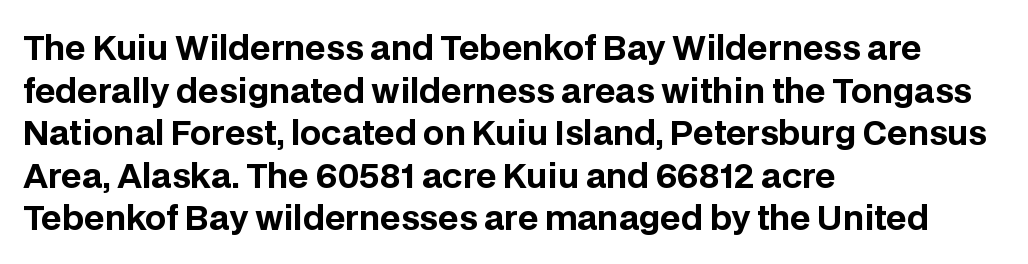
The image shows 33 px bold sans-serif type, upright; set left-aligned, normal line spacing (1.29x), normal letter spacing, not underlined; low stroke contrast and a large x-height.
